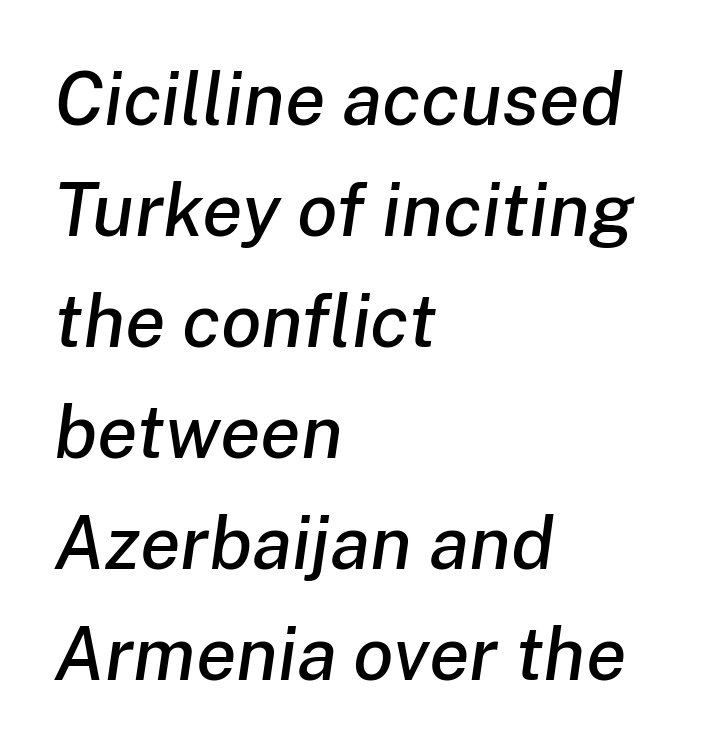
The image shows 74 px text type, italic (leaning right); set left-aligned, normal line spacing (1.5x), normal letter spacing, not underlined; low stroke contrast and a medium x-height.
